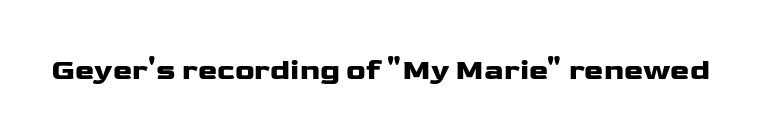
The image shows 29 px wide sans-serif type, upright; set normal letter spacing, not underlined; low stroke contrast and a medium x-height.
